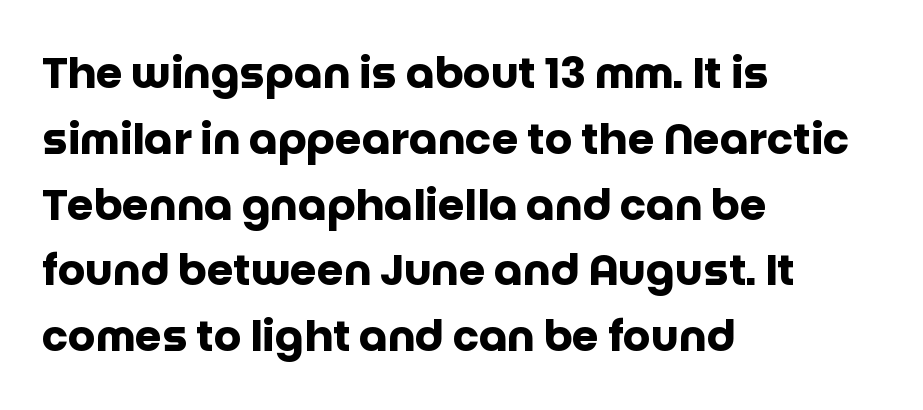
Q: Is the text bold? A: Yes.
Q: Is the text italic (slanted)? A: No, it is upright.
Q: Is the typeface a serif or a sans-serif typeface? A: Sans-serif.
Q: Is the text underlined? A: No.
Q: How is the paragraph aligned? A: Left-aligned.
Q: Is the spacing between letters normal or unusually wide? A: Normal.
Q: Is the spacing between lines tight, normal or loose? A: Normal.
Q: Width (condensed, normal, or wide)? A: Normal.
Q: Stroke contrast? A: Low.
Q: x-height? A: Large.
Q: Monospaced? A: No.
